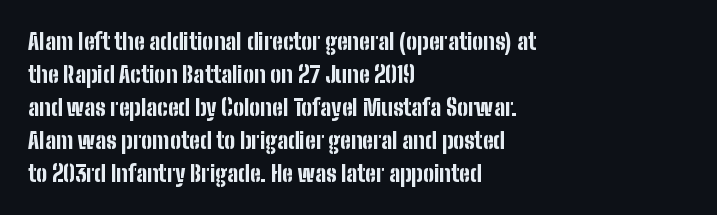
The image shows 22 px bold type, upright; set left-aligned, normal line spacing (1.5x), normal letter spacing, not underlined.
